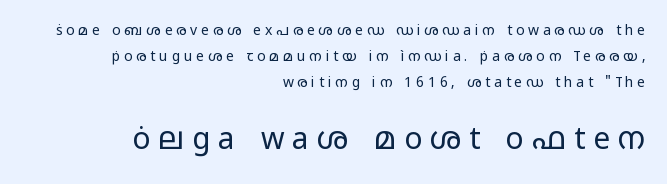
{"serif": "no", "italic": "no", "bold": "no", "weight": "regular", "width": "wide", "stroke_contrast": "low", "x_height": "medium", "monospaced": "no", "underline": "no", "align": "right", "line_spacing_ratio": 1.84, "letter_spacing": "wide", "letter_spacing_em": 0.27, "larger_block": "second", "size_ratio": 2.14, "glyph_px": 30}
